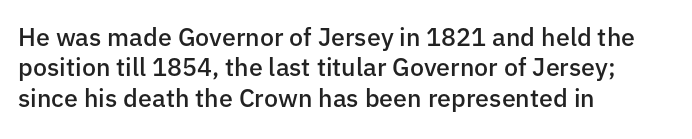
This is moderately heavy type, rendered in semibold. The lines are quadded left. The words here are not underlined. Look at the tracking — it's just the regular setting, nothing added. No italicization has been applied; the sample stays upright.
